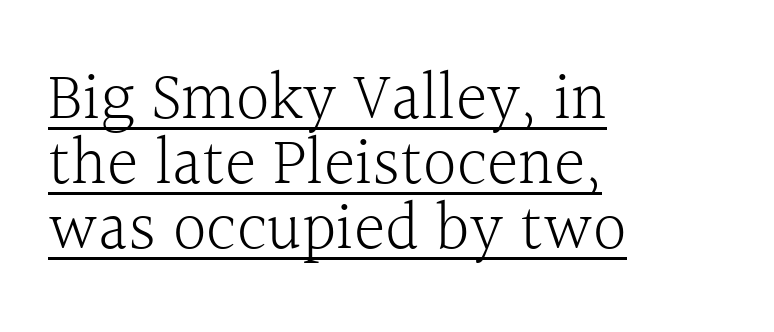
Q: Is the text bold? A: No.
Q: Is the text italic (slanted)? A: No, it is upright.
Q: Is the typeface a serif or a sans-serif typeface? A: Serif.
Q: Is the text underlined? A: Yes.
Q: How is the paragraph aligned? A: Left-aligned.
Q: Is the spacing between letters normal or unusually wide? A: Normal.
Q: Is the spacing between lines tight, normal or loose? A: Tight.
Q: Width (condensed, normal, or wide)? A: Normal.
Q: x-height? A: Medium.
Q: Monospaced? A: No.
